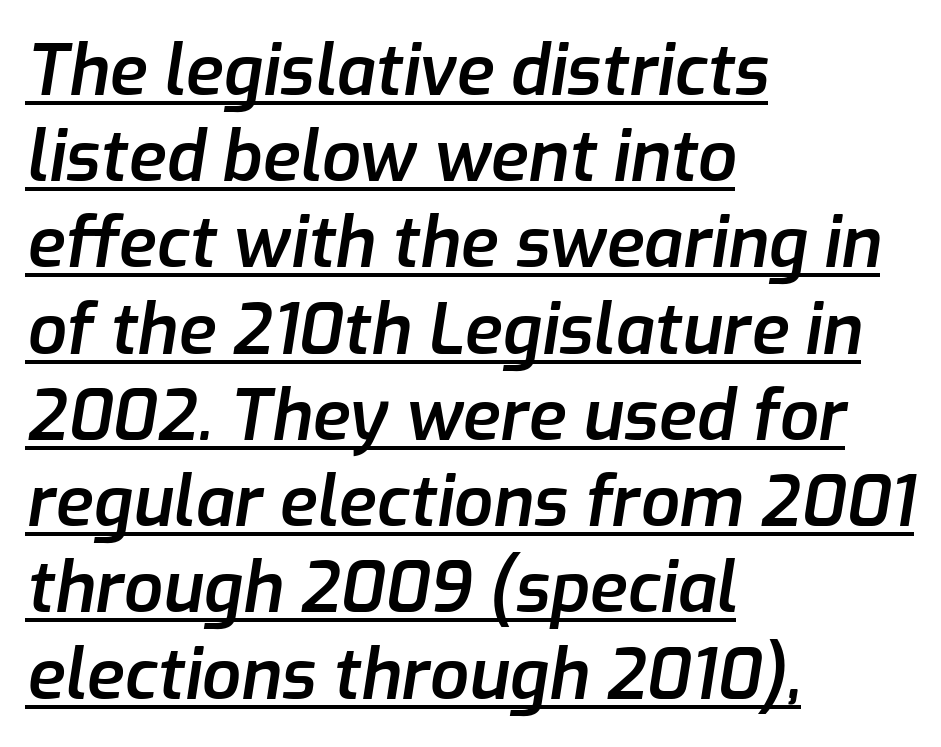
The image shows 69 px semibold type, italic (leaning right); set left-aligned, normal line spacing (1.25x), normal letter spacing, underlined; low stroke contrast and a medium x-height.
